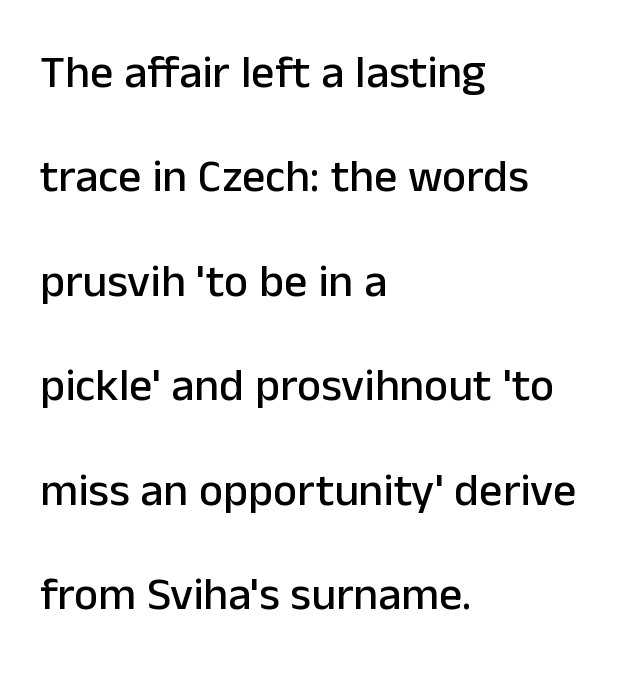
Q: Is the text italic (slanted)? A: No, it is upright.
Q: Is the typeface a serif or a sans-serif typeface? A: Sans-serif.
Q: Is the text underlined? A: No.
Q: How is the paragraph aligned? A: Left-aligned.
Q: Is the spacing between letters normal or unusually wide? A: Normal.
Q: Is the spacing between lines tight, normal or loose? A: Loose.
Q: Width (condensed, normal, or wide)? A: Normal.
Q: Stroke contrast? A: Low.
Q: x-height? A: Medium.
Q: Monospaced? A: No.
